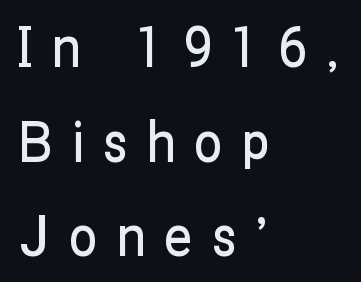
Q: Is the text italic (slanted)? A: No, it is upright.
Q: Is the typeface a serif or a sans-serif typeface? A: Sans-serif.
Q: Is the text underlined? A: No.
Q: How is the paragraph aligned? A: Left-aligned.
Q: Is the spacing between letters normal or unusually wide? A: Unusually wide.
Q: Is the spacing between lines tight, normal or loose? A: Normal.
Q: Width (condensed, normal, or wide)? A: Condensed.
Q: Stroke contrast? A: Low.
Q: x-height? A: Medium.
Q: Monospaced? A: No.
